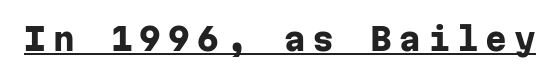
Italic? Not at all — the glyphs are vertical. Does extra space separate the letters? Yes, quite a lot of it. Regarding serifs, this sample does without them. The glyphs have the mass of a bold cut. Underlined type. The passage shown is typed in a monospace face where columns stay perfectly aligned.
